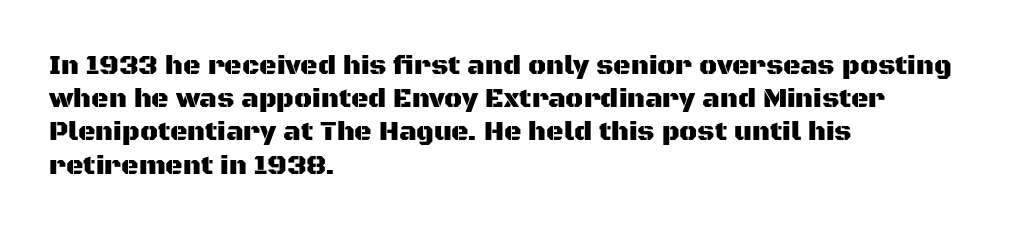
The image shows 27 px text type, upright; set left-aligned, line spacing 1.23x, normal letter spacing, not underlined.
